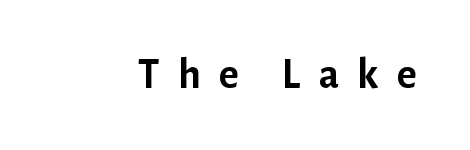
The image shows 43 px semibold sans-serif type, upright; set unusually wide letter spacing (+0.42 em), not underlined; low stroke contrast and a medium x-height.
